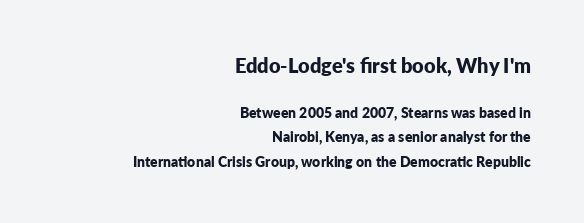
Which of the two is more prominent by size? The first, at the top. These words are printed bold, with thick strokes throughout. Ordinary non-slanted type is in use. All the whitespace from short lines collects on the left. No word sits above an underline. The rendering keeps characters at their native spacing.
